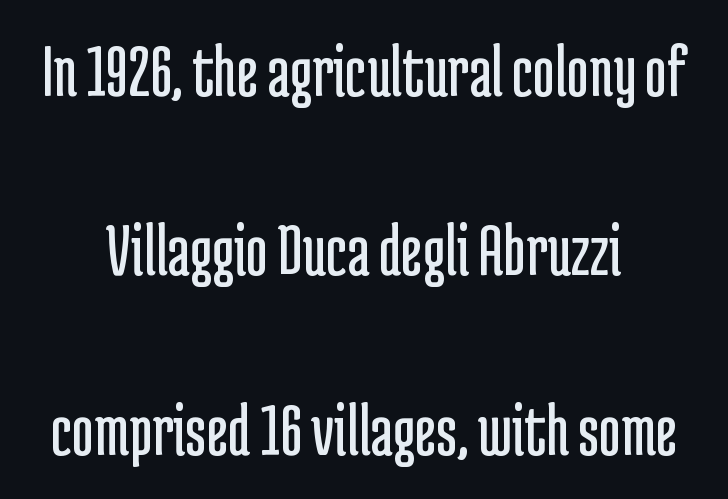
{"serif": "no", "italic": "no", "bold": "no", "weight": "regular", "width": "condensed", "stroke_contrast": "low", "x_height": "medium", "monospaced": "no", "underline": "no", "align": "center", "line_spacing": "loose", "line_spacing_ratio": 2.36, "letter_spacing": "normal", "letter_spacing_em": 0.0, "glyph_px": 76}
